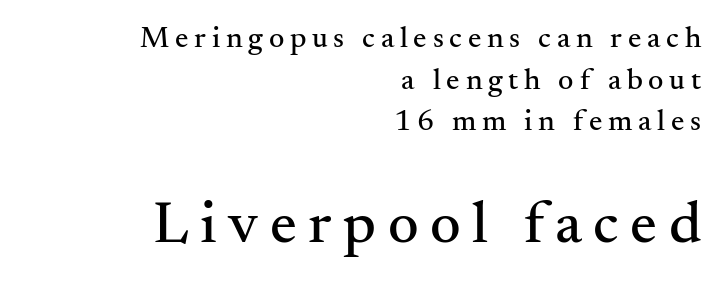
Q: Is the text italic (slanted)? A: No, it is upright.
Q: Is the typeface a serif or a sans-serif typeface? A: Serif.
Q: Is the text underlined? A: No.
Q: How is the paragraph aligned? A: Right-aligned.
Q: Is the spacing between lines tight, normal or loose? A: Normal.
Q: Which block of text is set in a larger size, the first (top) or the second (bottom)? A: The second (bottom) one.
Q: Width (condensed, normal, or wide)? A: Normal.
Q: Stroke contrast? A: Medium.
Q: x-height? A: Small.
Q: Monospaced? A: No.
